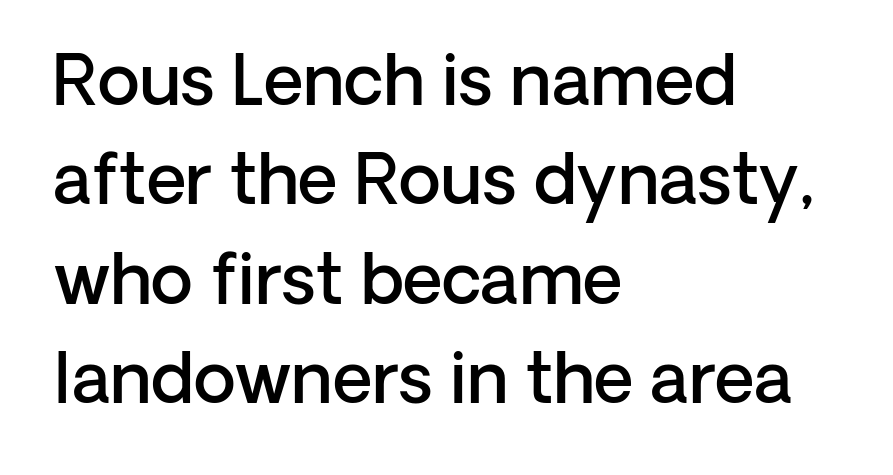
{"serif": "no", "italic": "no", "bold": "semi", "weight": "semibold", "width": "normal", "stroke_contrast": "low", "x_height": "medium", "monospaced": "no", "underline": "no", "align": "left", "line_spacing": "normal", "line_spacing_ratio": 1.44, "letter_spacing": "normal", "letter_spacing_em": 0.0, "glyph_px": 69}
